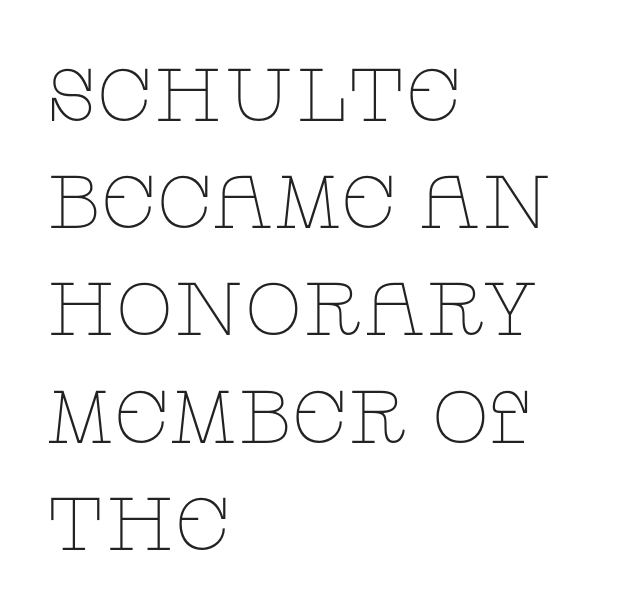
Typographically, this falls in the serif category. Here the designer chose a conventional face with non-uniform glyph widths. Where is the straight margin? On the left. Plain, unruled lines of type. Posture: straight, roman, zero tilt.
